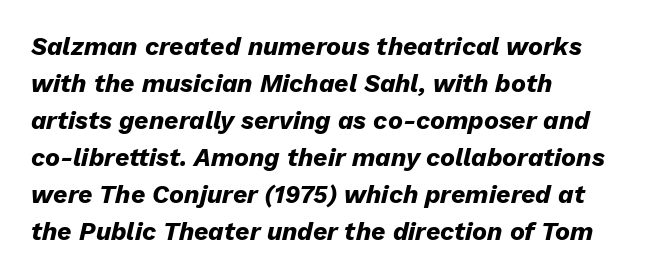
{"italic": "yes", "lean": "right", "slant_degrees": 13, "bold": "yes", "underline": "no", "align": "left", "line_spacing": "normal", "line_spacing_ratio": 1.48, "letter_spacing": "normal", "letter_spacing_em": 0.0, "glyph_px": 25}
